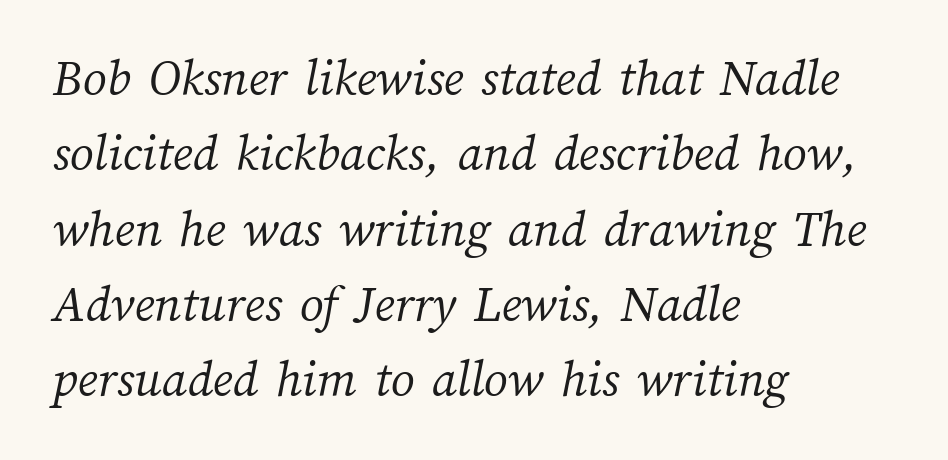
{"bold": "no", "weight": "light", "width": "normal", "stroke_contrast": "medium", "x_height": "medium", "monospaced": "no", "underline": "no", "align": "left", "line_spacing": "normal", "line_spacing_ratio": 1.42, "letter_spacing": "normal", "letter_spacing_em": 0.0, "glyph_px": 53}
